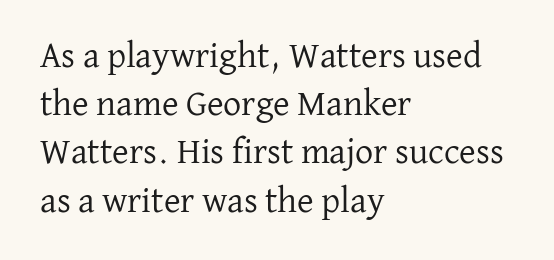
The passage shown is typed in a proportional face where columns would drift. Every character sits straight up, as roman type does. Stroke terminals: seriffed. No extra tracking has been applied to these lines. The setting favours the left margin, as ordinary paragraphs usually do.
